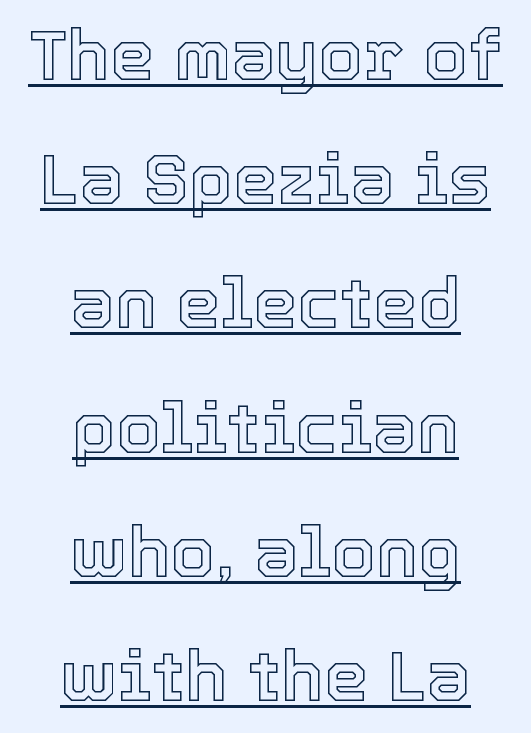
Proportional: the letters do not fall into vertical columns. Is the block centered? Yes — each line is placed symmetrically about the middle. These characters rest on top of a visible drawn line. Ordinary non-slanted type is in use.
